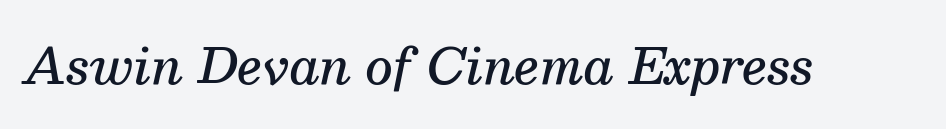
Little horizontal feet cap the strokes, marking this as serif type. Italic? Definitely — the glyphs are oblique. Note the varied advance widths — an 'i' is clearly narrower than an 'm'. Stroke thickness is moderately raised; the sample reads as semibold. The tracking reads as untouched default to a designer's eye. Lines of text with bare space underneath.
